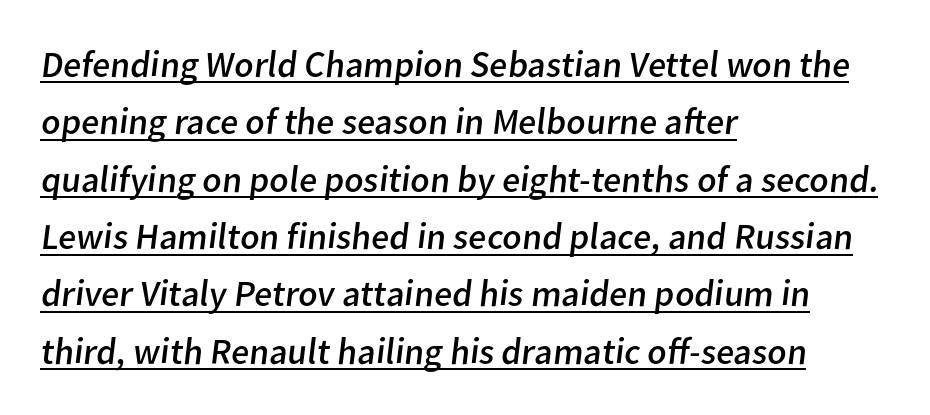
The image shows 37 px regular-weight sans-serif type; set left-aligned, normal line spacing (1.55x), normal letter spacing, underlined; low stroke contrast and a medium x-height.
